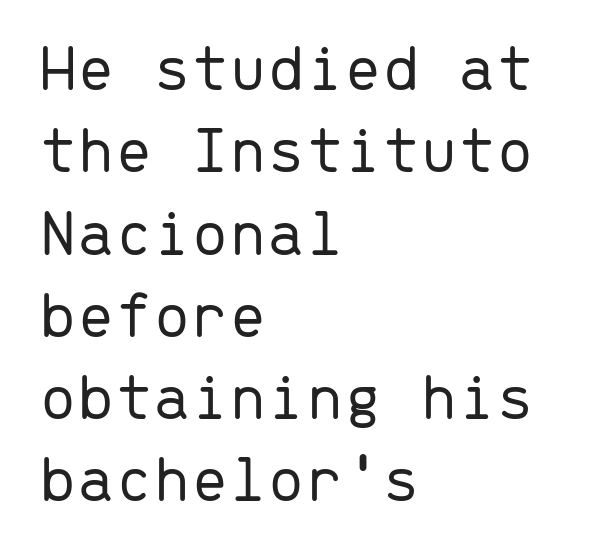
The weight would be labelled regular, book, light, or lighter still. Clear beneath every line of the passage. Is this a fixed-width face? Yes — each glyph sits in an identical cell. Notice how the passage keeps a crisp vertical edge on the left only.
